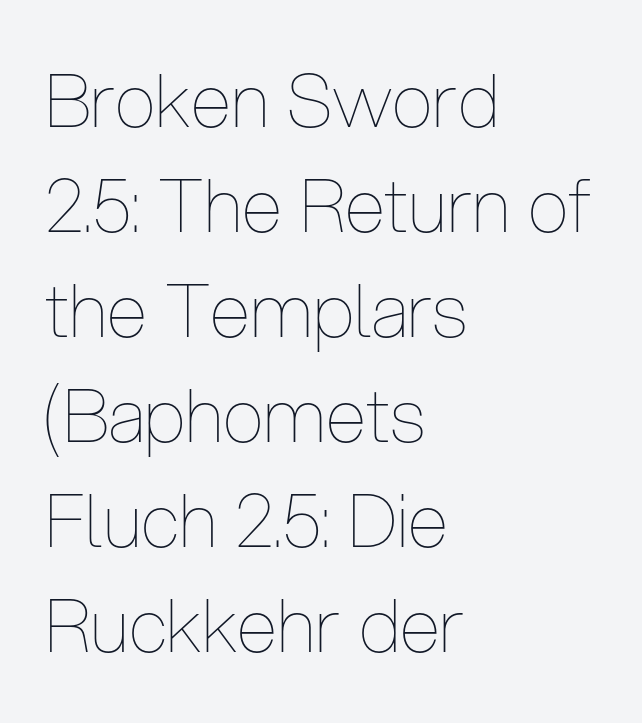
The image shows 74 px thin, condensed type, upright; set left-aligned, normal line spacing (1.42x), normal letter spacing, not underlined; low stroke contrast and a medium x-height.
